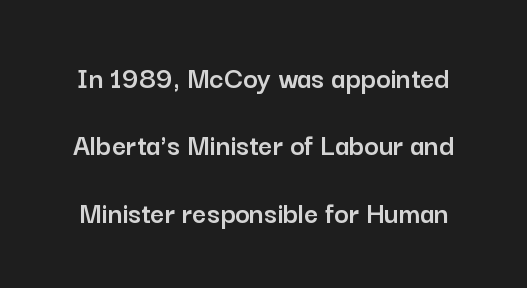
Q: Is the text italic (slanted)? A: No, it is upright.
Q: Is the typeface a serif or a sans-serif typeface? A: Sans-serif.
Q: Is the text underlined? A: No.
Q: Is the spacing between letters normal or unusually wide? A: Normal.
Q: Is the spacing between lines tight, normal or loose? A: Loose.
Q: Width (condensed, normal, or wide)? A: Normal.
Q: Stroke contrast? A: Low.
Q: x-height? A: Medium.
Q: Monospaced? A: No.
